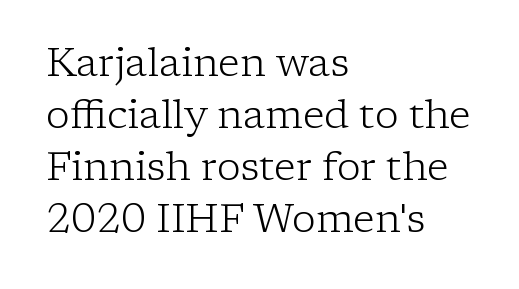
{"serif": "yes", "italic": "no", "bold": "no", "weight": "light", "width": "normal", "stroke_contrast": "low", "x_height": "medium", "monospaced": "no", "underline": "no", "align": "left", "line_spacing": "normal", "line_spacing_ratio": 1.3, "letter_spacing": "normal", "letter_spacing_em": 0.0, "glyph_px": 40}
